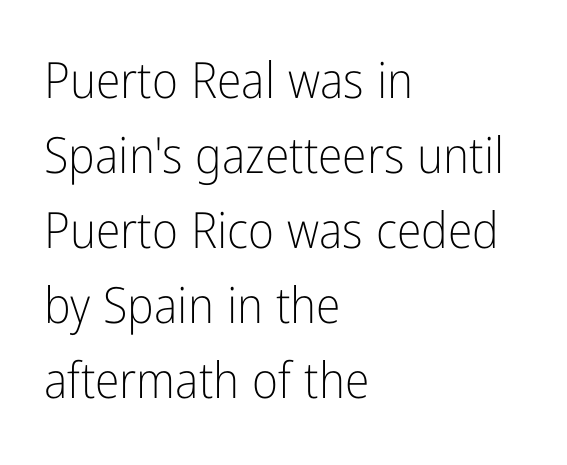
Q: Is the text bold? A: No.
Q: Is the text italic (slanted)? A: No, it is upright.
Q: Is the typeface a serif or a sans-serif typeface? A: Sans-serif.
Q: Is the text underlined? A: No.
Q: How is the paragraph aligned? A: Left-aligned.
Q: Is the spacing between letters normal or unusually wide? A: Normal.
Q: Is the spacing between lines tight, normal or loose? A: Normal.
Q: Width (condensed, normal, or wide)? A: Condensed.
Q: Stroke contrast? A: Low.
Q: x-height? A: Medium.
Q: Monospaced? A: No.
